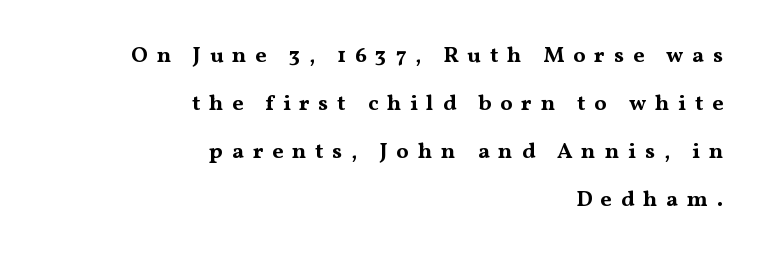
The image shows 22 px bold type, upright; set right-aligned, loose line spacing (2.18x), unusually wide letter spacing (+0.4 em), not underlined.
